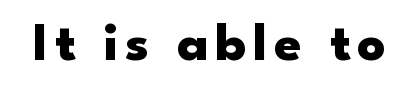
{"serif": "no", "italic": "no", "bold": "yes", "weight": "heavy", "width": "wide", "stroke_contrast": "low", "x_height": "small", "monospaced": "no", "underline": "no", "glyph_px": 55}
